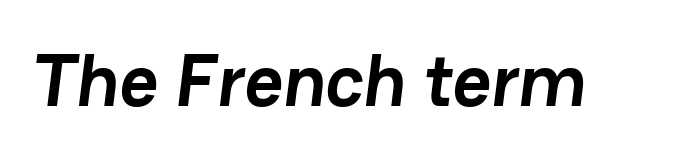
Q: Is the text bold? A: Yes.
Q: Is the typeface a serif or a sans-serif typeface? A: Sans-serif.
Q: Is the text underlined? A: No.
Q: Is the spacing between letters normal or unusually wide? A: Normal.
Q: Width (condensed, normal, or wide)? A: Normal.
Q: Stroke contrast? A: Low.
Q: x-height? A: Medium.
Q: Monospaced? A: No.
